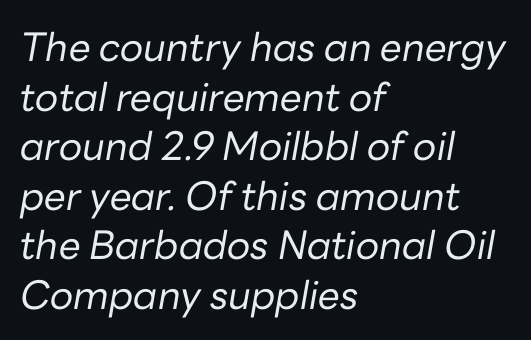
The specimen reads as italic at a glance. Stem width sits at or under what a default text font uses. Does the copy run flush right? No — it runs flush left. Underline: absent.
